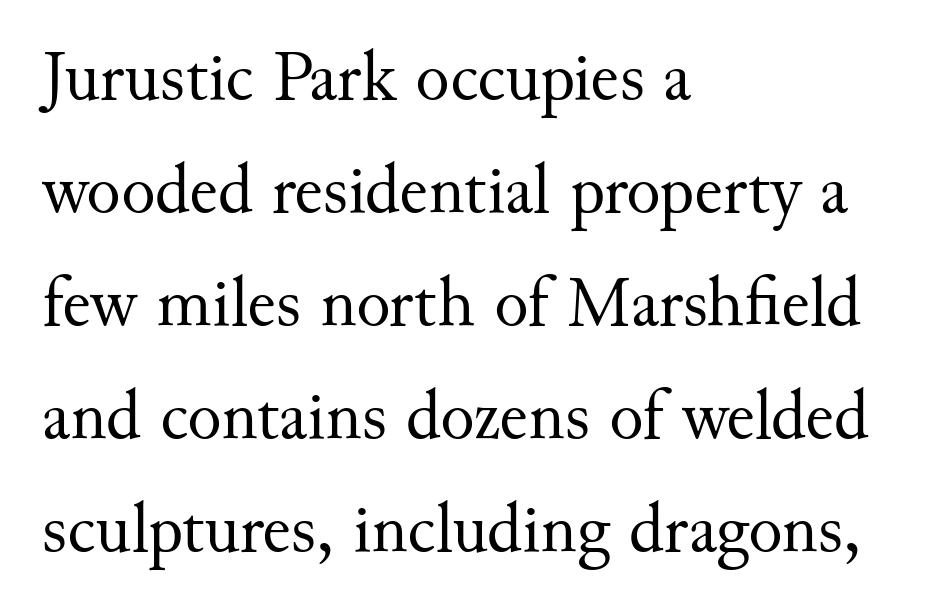
Q: Is the text bold? A: No.
Q: Is the text italic (slanted)? A: No, it is upright.
Q: Is the typeface a serif or a sans-serif typeface? A: Serif.
Q: Is the text underlined? A: No.
Q: How is the paragraph aligned? A: Left-aligned.
Q: Is the spacing between letters normal or unusually wide? A: Normal.
Q: Is the spacing between lines tight, normal or loose? A: Normal.
Q: Width (condensed, normal, or wide)? A: Normal.
Q: Stroke contrast? A: Medium.
Q: x-height? A: Small.
Q: Monospaced? A: No.
